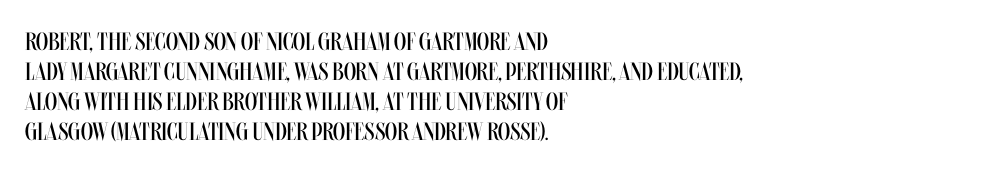
{"italic": "no", "bold": "no", "underline": "no", "align": "left", "line_spacing_ratio": 1.2, "letter_spacing": "normal", "letter_spacing_em": 0.0, "glyph_px": 25}
